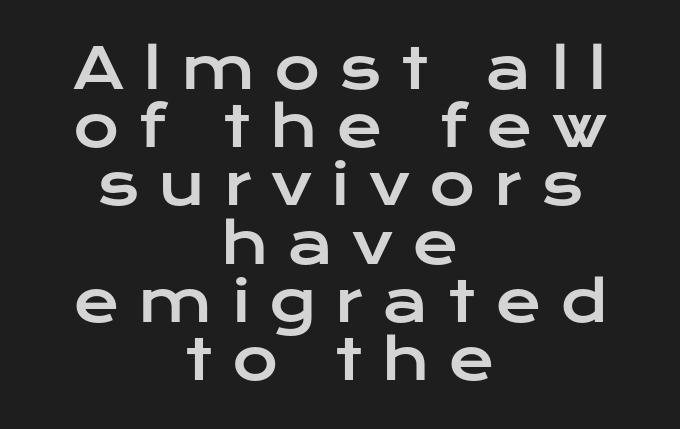
What kind of face is this? One without serifs — a sans. Interline gaps are noticeably narrow in this sample. The area under the type is left untouched. A typesetter would mark this as roman, not italic. Caption: expanded tracking, letters set apart. The rendering uses natural spacing where letterforms have individual widths.
